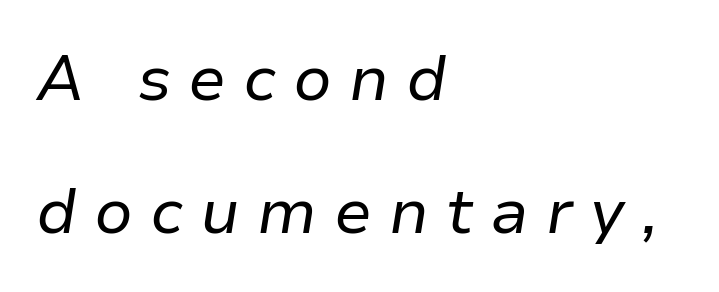
Q: Is the text bold? A: No.
Q: Is the text italic (slanted)? A: Yes, it leans right by about 9 degrees.
Q: Is the text underlined? A: No.
Q: How is the paragraph aligned? A: Left-aligned.
Q: Is the spacing between letters normal or unusually wide? A: Unusually wide.
Q: Is the spacing between lines tight, normal or loose? A: Loose.
Q: Width (condensed, normal, or wide)? A: Normal.
Q: Stroke contrast? A: Low.
Q: x-height? A: Medium.
Q: Monospaced? A: No.
